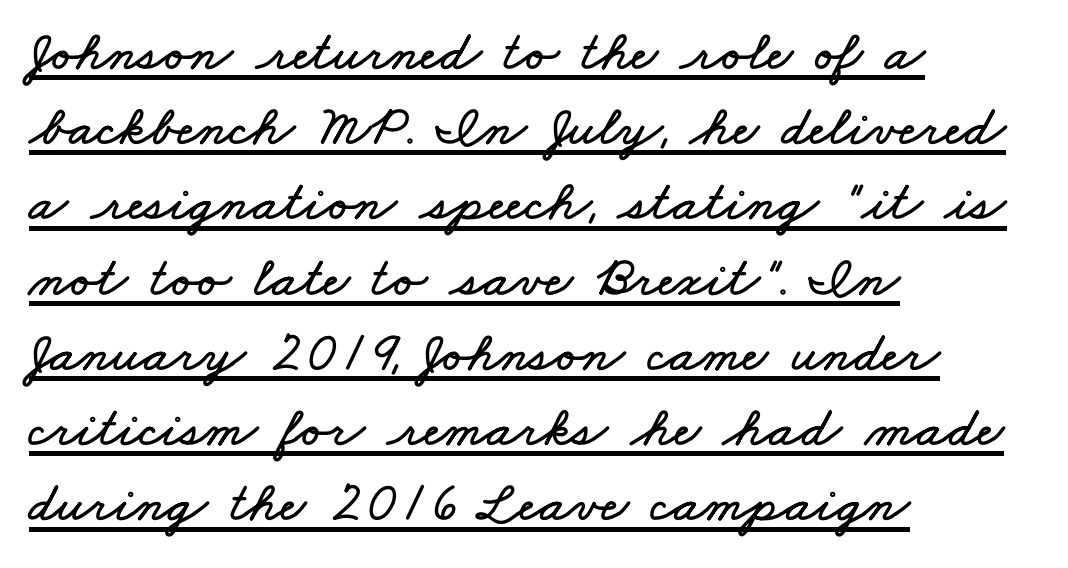
You could not count columns in this text — the font is proportionally spaced. Whoever set this chose a conventional vertical rhythm. Caption: multi-line text, flush left, ragged right. The horizontal fit of the characters is conventional and even.
